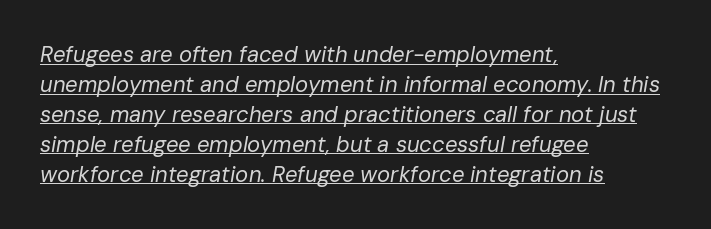
{"italic": "yes", "lean": "right", "slant_degrees": 10, "bold": "no", "underline": "yes", "align": "left", "line_spacing": "normal", "line_spacing_ratio": 1.36, "letter_spacing": "normal", "letter_spacing_em": 0.0, "glyph_px": 22}
